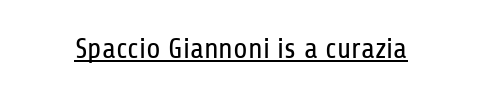
Q: Is the text bold? A: No.
Q: Is the text italic (slanted)? A: No, it is upright.
Q: Is the typeface a serif or a sans-serif typeface? A: Sans-serif.
Q: Is the text underlined? A: Yes.
Q: Is the spacing between letters normal or unusually wide? A: Normal.
Q: Width (condensed, normal, or wide)? A: Condensed.
Q: Stroke contrast? A: Low.
Q: x-height? A: Medium.
Q: Monospaced? A: No.
